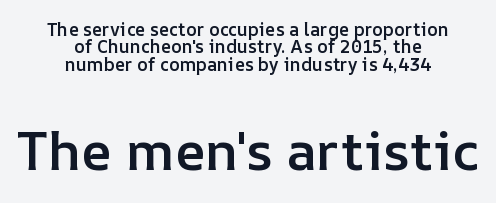
Nobody touched the tracking dial on this one. Do the characters align in a grid? No, the font is proportional. Both edges are ragged and mirror each other, which tells us the setting is centered. The area under the type is left untouched.
